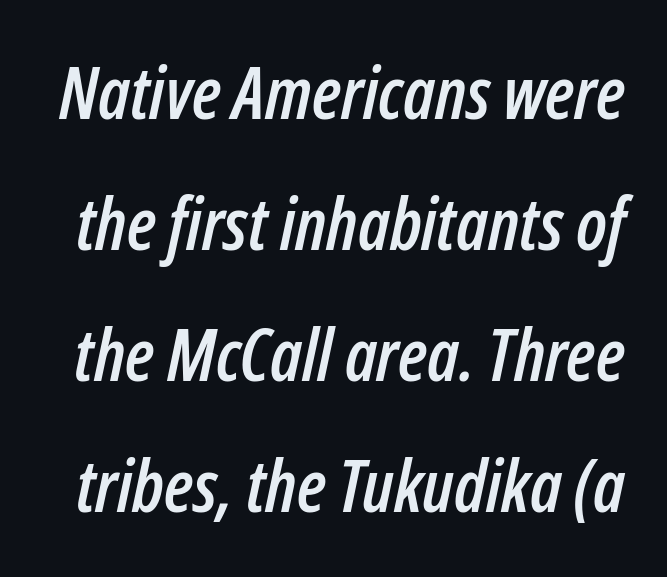
Q: Is the text italic (slanted)? A: Yes, it leans right by about 12 degrees.
Q: Is the text underlined? A: No.
Q: Is the spacing between letters normal or unusually wide? A: Normal.
Q: Width (condensed, normal, or wide)? A: Condensed.
Q: Stroke contrast? A: Low.
Q: x-height? A: Medium.
Q: Monospaced? A: No.
